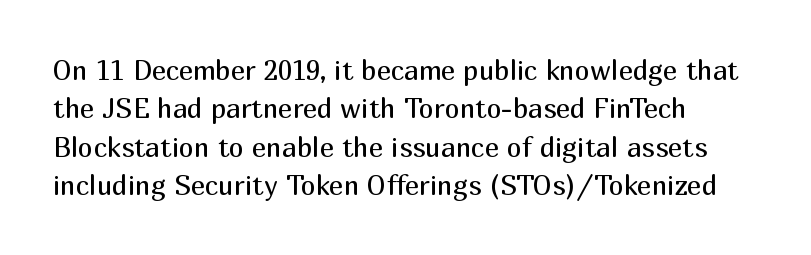
The image shows 27 px text type, upright; set left-aligned, normal line spacing (1.42x), normal letter spacing, not underlined.
